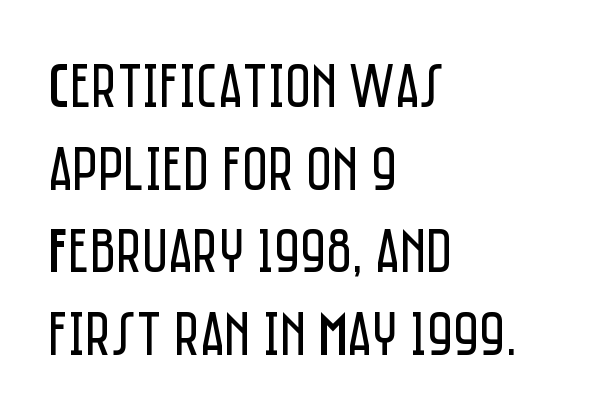
{"serif": "no", "italic": "no", "bold": "no", "weight": "regular", "width": "condensed", "stroke_contrast": "low", "x_height": "large", "monospaced": "no", "underline": "no", "align": "left", "line_spacing": "normal", "line_spacing_ratio": 1.31, "letter_spacing": "normal", "letter_spacing_em": 0.0, "glyph_px": 63}
